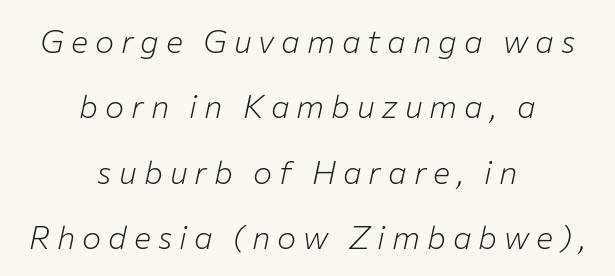
{"italic": "yes", "lean": "right", "slant_degrees": 12, "bold": "no", "weight": "light", "width": "normal", "stroke_contrast": "low", "x_height": "medium", "monospaced": "no", "underline": "no", "align": "center", "line_spacing": "loose", "line_spacing_ratio": 2.04, "letter_spacing": "wide", "letter_spacing_em": 0.22, "glyph_px": 32}
